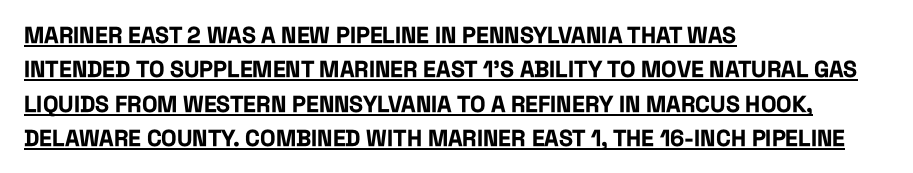
{"italic": "no", "bold": "yes", "underline": "yes", "align": "left", "line_spacing": "normal", "line_spacing_ratio": 1.5, "letter_spacing": "normal", "letter_spacing_em": 0.0, "glyph_px": 23}
